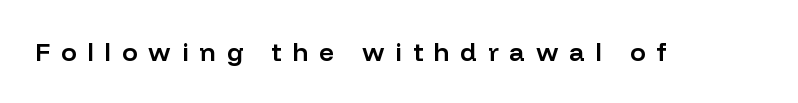
The image shows 26 px text type, upright; set unusually wide letter spacing (+0.42 em), not underlined.
